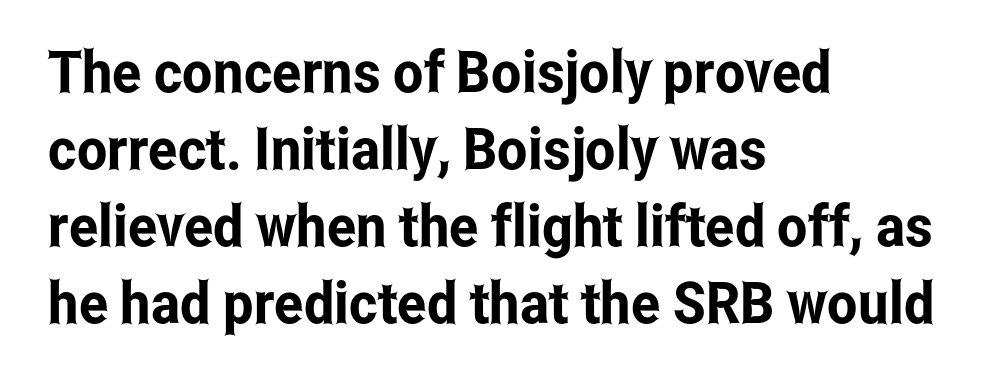
{"serif": "no", "italic": "no", "width": "condensed", "stroke_contrast": "low", "x_height": "medium", "monospaced": "no", "underline": "no", "align": "left", "line_spacing": "normal", "line_spacing_ratio": 1.33, "letter_spacing": "normal", "letter_spacing_em": 0.0, "glyph_px": 58}
